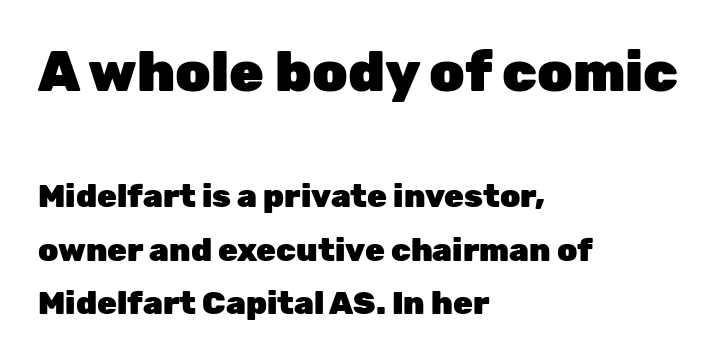
Looks like regular typesetting: each glyph gets only the width it needs. Every character sits straight up, as roman type does. Top chunk: large. Bottom chunk: small. Anything drawn beneath the words? Only blank space. Interline gaps are of average width in this sample. Nothing unusual about the tracking: characters are spaced as the font intends.
